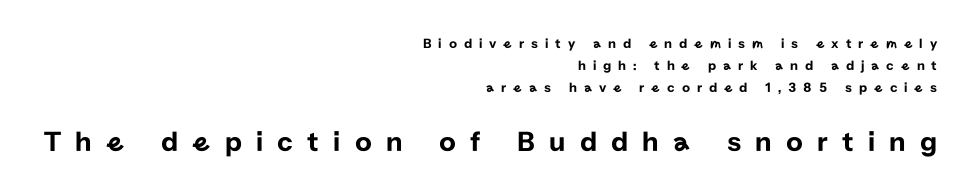
Q: Is the text italic (slanted)? A: No, it is upright.
Q: Is the typeface a serif or a sans-serif typeface? A: Sans-serif.
Q: Is the text underlined? A: No.
Q: How is the paragraph aligned? A: Right-aligned.
Q: Is the spacing between letters normal or unusually wide? A: Unusually wide.
Q: Is the spacing between lines tight, normal or loose? A: Normal.
Q: Which block of text is set in a larger size, the first (top) or the second (bottom)? A: The second (bottom) one.
Q: Width (condensed, normal, or wide)? A: Normal.
Q: Stroke contrast? A: Low.
Q: x-height? A: Medium.
Q: Monospaced? A: No.
